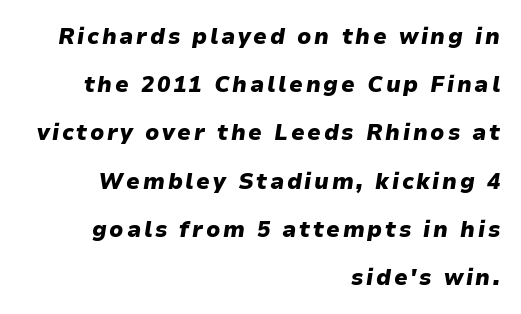
The image shows 22 px bold type, italic (leaning right); set right-aligned, loose line spacing (2.19x), not underlined.
